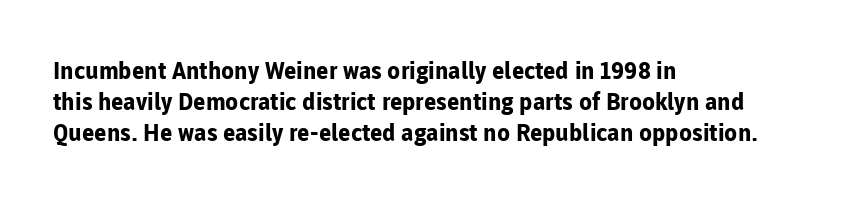
If you measured baseline to baseline, you'd find a middling distance. The specimen reads as upright at a glance. Glyph-to-glyph distance matches everyday printed text. Heavy, bold letterforms. Each row of text sits above clean, open space.
